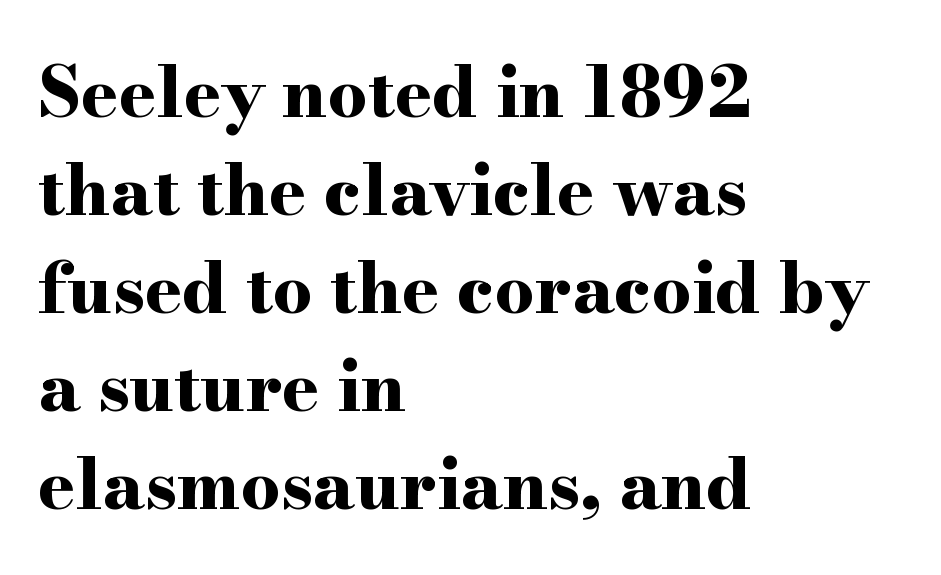
Q: Is the text bold? A: Yes.
Q: Is the text italic (slanted)? A: No, it is upright.
Q: Is the typeface a serif or a sans-serif typeface? A: Serif.
Q: Is the text underlined? A: No.
Q: How is the paragraph aligned? A: Left-aligned.
Q: Is the spacing between letters normal or unusually wide? A: Normal.
Q: Is the spacing between lines tight, normal or loose? A: Normal.
Q: Width (condensed, normal, or wide)? A: Wide.
Q: Stroke contrast? A: High.
Q: x-height? A: Small.
Q: Monospaced? A: No.
